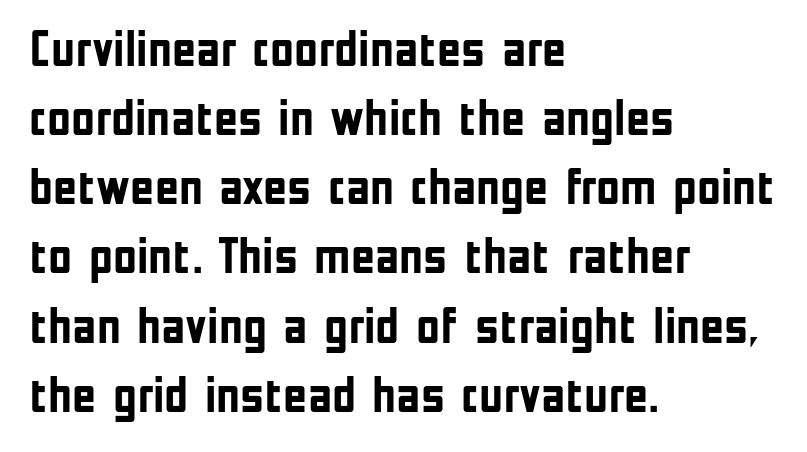
{"serif": "no", "italic": "no", "bold": "yes", "weight": "semibold", "width": "condensed", "stroke_contrast": "low", "x_height": "medium", "monospaced": "no", "underline": "no", "align": "left", "line_spacing": "normal", "line_spacing_ratio": 1.33, "letter_spacing": "normal", "letter_spacing_em": 0.0, "glyph_px": 52}
